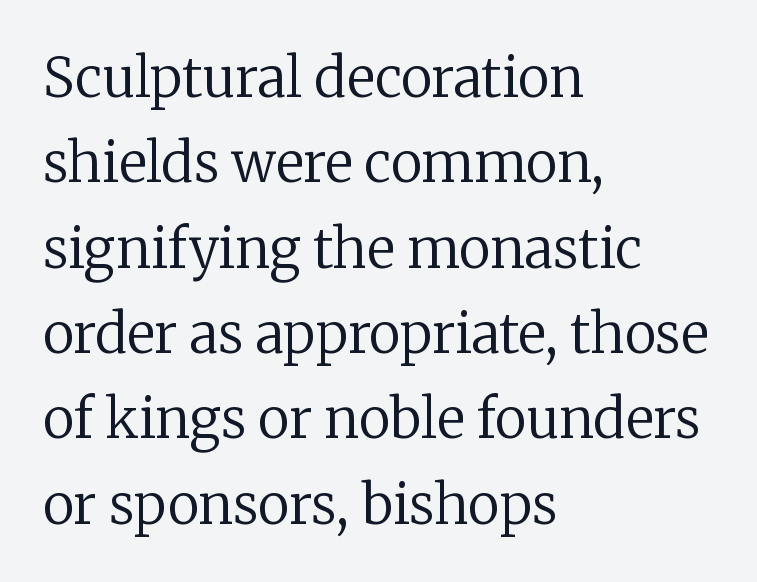
{"serif": "yes", "italic": "no", "bold": "no", "weight": "regular", "width": "normal", "stroke_contrast": "low", "x_height": "medium", "monospaced": "no", "underline": "no", "align": "left", "line_spacing": "normal", "line_spacing_ratio": 1.58, "letter_spacing": "normal", "letter_spacing_em": 0.0, "glyph_px": 54}
